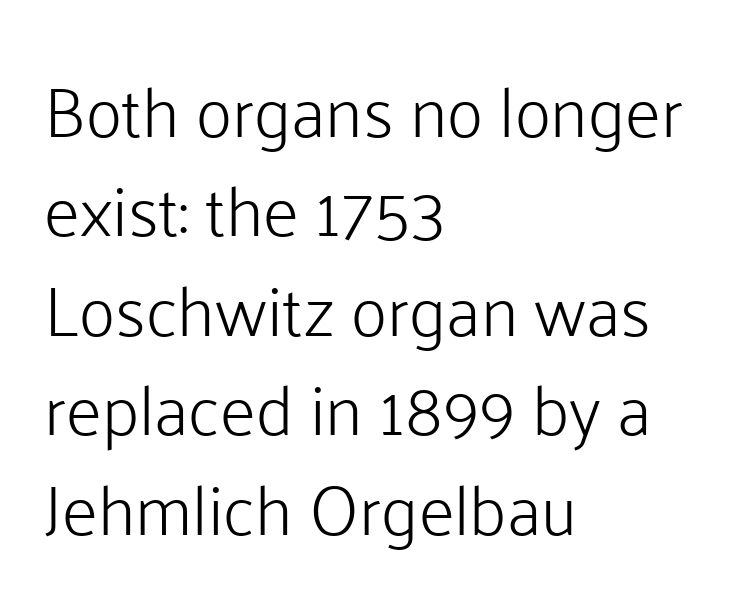
The image shows 70 px light sans-serif type, upright; set left-aligned, normal line spacing (1.42x), normal letter spacing, not underlined; low stroke contrast and a medium x-height.
